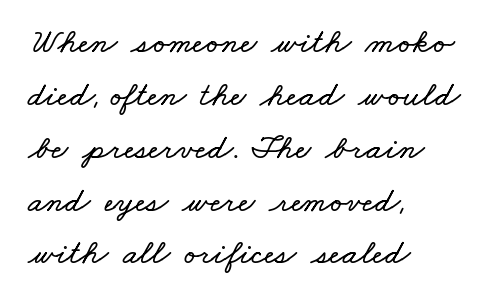
The image shows 35 px wide type; set left-aligned, normal line spacing (1.51x), normal letter spacing, not underlined; low stroke contrast and a small x-height.
